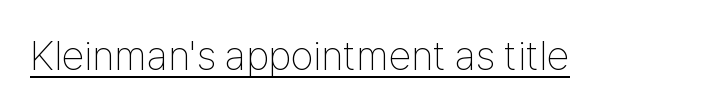
Decoration check: the copy is underlined. Each word holds together tightly as a unit, with standard inter-letter gaps. The designer went with a sans here, leaving each stem footless. Italic: no, the glyphs are upright roman.
